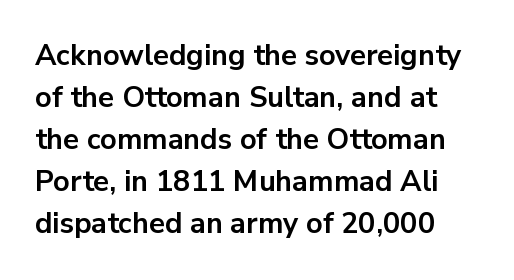
The image shows 29 px bold sans-serif type, upright; set normal line spacing (1.45x), normal letter spacing, not underlined; low stroke contrast and a medium x-height.
